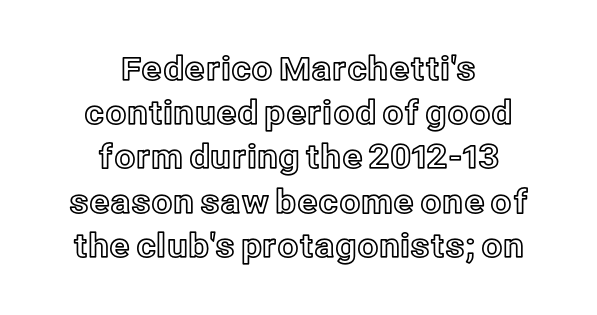
{"italic": "no", "width": "normal", "x_height": "medium", "monospaced": "no", "underline": "no", "align": "center", "line_spacing": "normal", "line_spacing_ratio": 1.34, "letter_spacing": "normal", "letter_spacing_em": 0.0, "glyph_px": 33}
